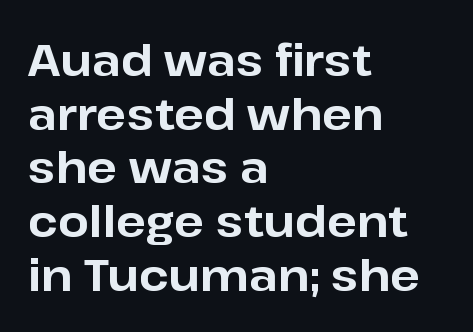
The lettering stays uniformly vertical, giving the passage a roman look. Varying glyph widths throughout — classic text-font behaviour. The compositor pushed each line to the left boundary. To sum up the face: it is a sans, with no serifs.
